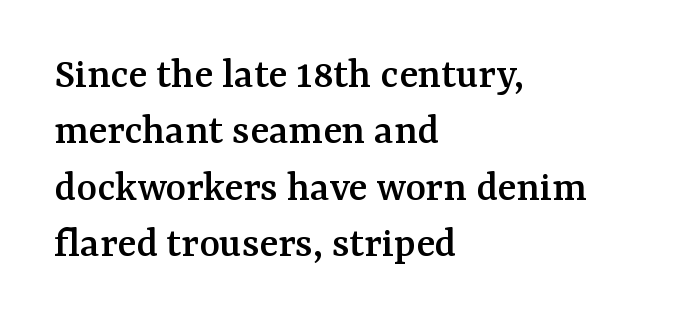
Varying glyph widths throughout — classic text-font behaviour. This sample uses a serif face. Style check: upright. Reading down the column, the eye jumps a familiar distance to each next line. Between one letter and the next there's only the usual sliver of space.
